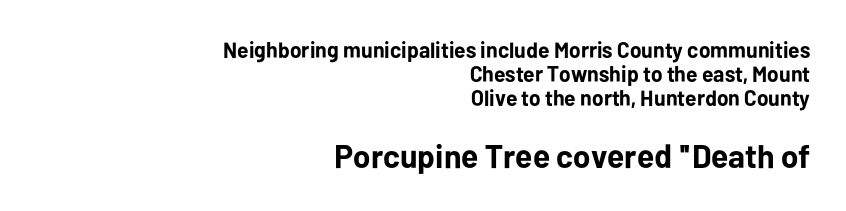
The passage shown begins with its smaller block and ends with its larger one. Line spacing here is tight. You'd pick this weight for a headline — it's a proper bold. The glyphs in this specimen are sans serif. One-word summary of the alignment: right. This sample has the flowing, uneven cadence of proportional lettering.
